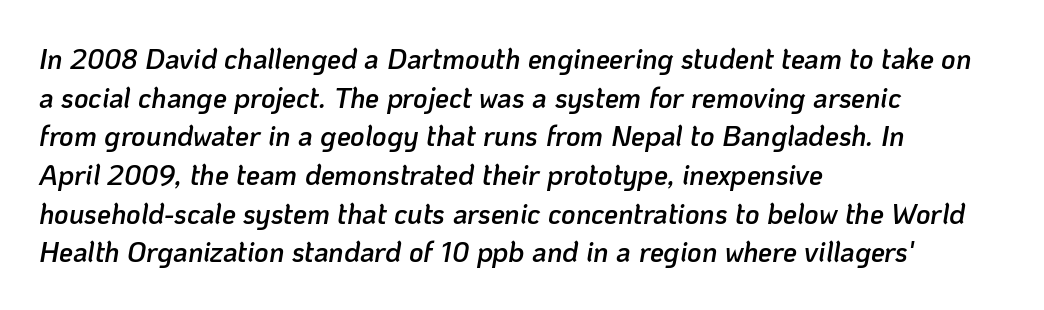
The image shows 28 px semibold type, italic (leaning right); set left-aligned, normal line spacing (1.38x), normal letter spacing, not underlined; low stroke contrast and a medium x-height.
